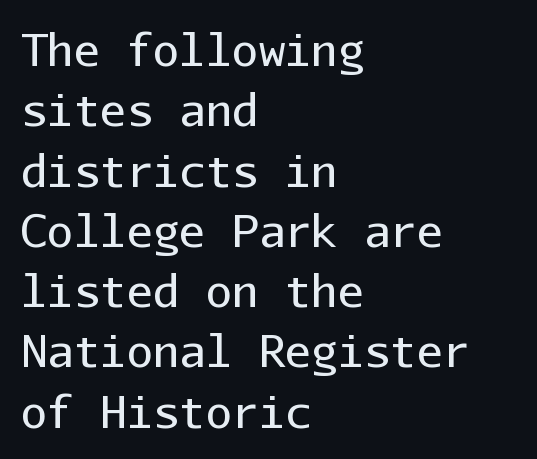
{"serif": "no", "italic": "no", "bold": "no", "weight": "regular", "width": "normal", "stroke_contrast": "low", "x_height": "medium", "monospaced": "yes", "underline": "no", "align": "left", "line_spacing": "normal", "line_spacing_ratio": 1.37, "letter_spacing": "normal", "letter_spacing_em": 0.0, "glyph_px": 44}
